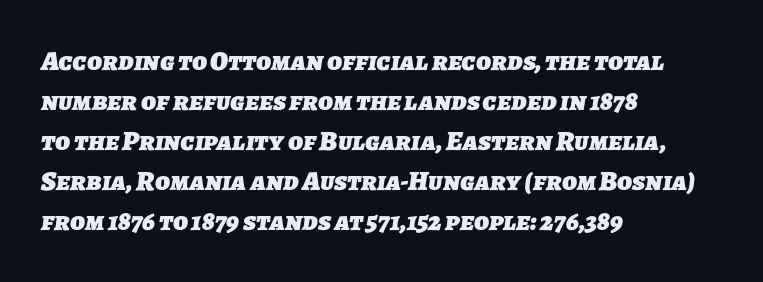
Q: Is the text bold? A: Yes.
Q: Is the typeface a serif or a sans-serif typeface? A: Sans-serif.
Q: Is the text underlined? A: No.
Q: How is the paragraph aligned? A: Left-aligned.
Q: Is the spacing between letters normal or unusually wide? A: Normal.
Q: Is the spacing between lines tight, normal or loose? A: Normal.
Q: Width (condensed, normal, or wide)? A: Normal.
Q: Stroke contrast? A: Low.
Q: x-height? A: Medium.
Q: Monospaced? A: No.
